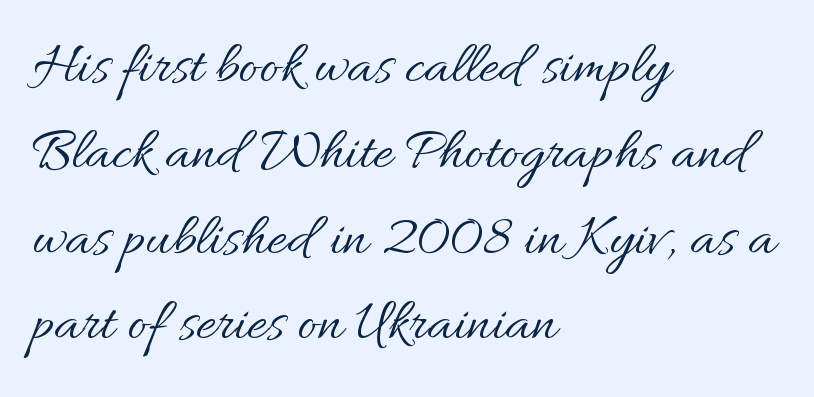
Q: Is the text bold? A: No.
Q: Is the text italic (slanted)? A: Yes.
Q: Is the text underlined? A: No.
Q: How is the paragraph aligned? A: Left-aligned.
Q: Is the spacing between letters normal or unusually wide? A: Normal.
Q: Is the spacing between lines tight, normal or loose? A: Normal.
Q: Width (condensed, normal, or wide)? A: Normal.
Q: Stroke contrast? A: Medium.
Q: x-height? A: Small.
Q: Monospaced? A: No.
